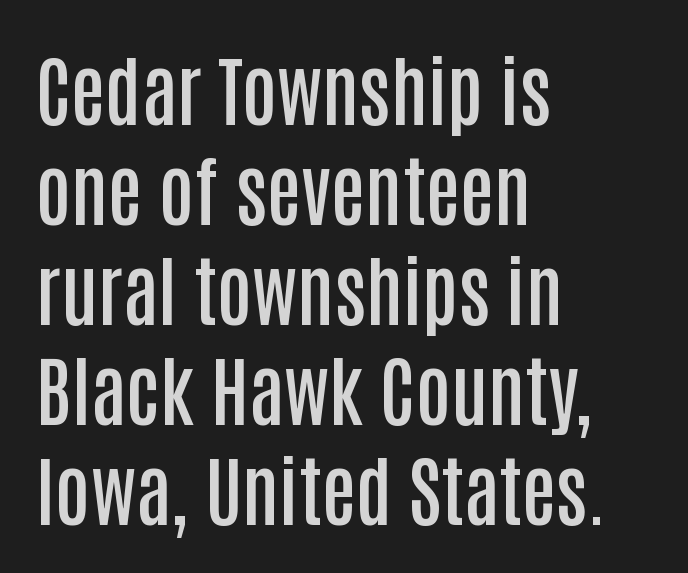
How are the letters spaced? Ordinarily, with no added tracking. Casual observation: everything's shoved over to the left. Look at the bottom of the vertical strokes: they stop flat, with no serifs. These lines were composed using upright roman letters. Think of a printed novel: that variable character pitch is what you see here.
